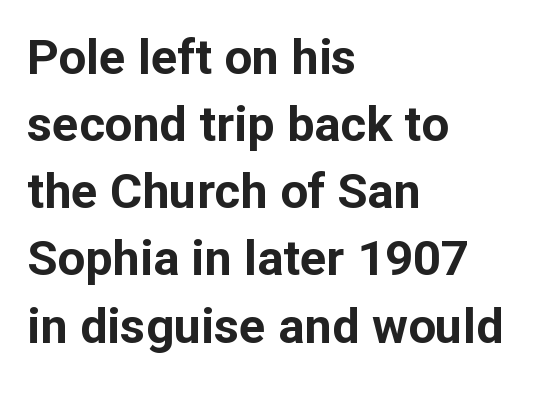
Leading matches the norm, producing a regular column. Classification — sans serif. The glyphs are unaccompanied by any horizontal stroke below them. Tracking here is standard; glyphs follow each other at the usual distance. Varying glyph widths throughout — classic text-font behaviour. Short and long lines alike share a common starting point at left.
